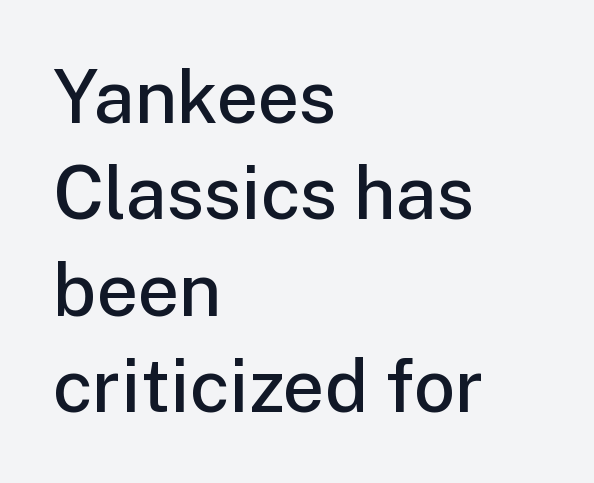
{"serif": "no", "italic": "no", "bold": "semi", "weight": "semibold", "width": "normal", "stroke_contrast": "low", "x_height": "medium", "monospaced": "no", "underline": "no", "align": "left", "line_spacing": "normal", "line_spacing_ratio": 1.32, "letter_spacing": "normal", "letter_spacing_em": 0.0, "glyph_px": 73}
